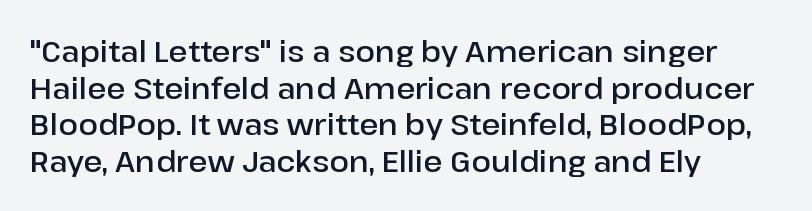
Unmarked baselines from the first word to the last. You could not count columns in this text — the font is proportionally spaced. The rendering shows plain stroke endings on the letterforms — a sans-serif design. Students, observe: this is what conventionally led text looks like. Every stem runs plumb, perpendicular to the baseline.
